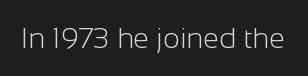
The image shows 29 px light sans-serif type, upright; set normal letter spacing, not underlined; low stroke contrast and a medium x-height.
